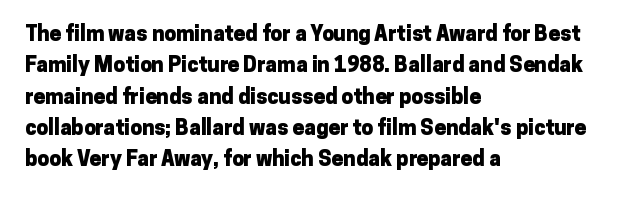
Q: Is the text bold? A: Yes.
Q: Is the text italic (slanted)? A: No, it is upright.
Q: Is the text underlined? A: No.
Q: How is the paragraph aligned? A: Left-aligned.
Q: Is the spacing between letters normal or unusually wide? A: Normal.
Q: Is the spacing between lines tight, normal or loose? A: Normal.
